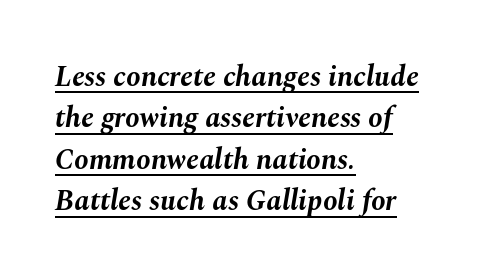
This rendering features underlined lettering. The axis of the letterforms is tilted away from vertical. Inter-character spacing is left at the font's built-in metrics. Horizontally, the lines are justified to the leading edge only.
